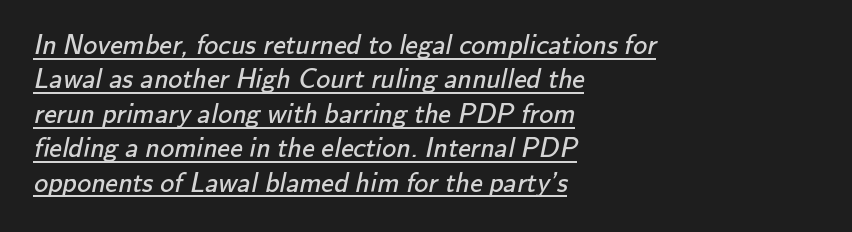
{"serif": "no", "bold": "no", "weight": "regular", "width": "normal", "stroke_contrast": "low", "x_height": "small", "monospaced": "no", "underline": "yes", "align": "left", "line_spacing_ratio": 1.23, "letter_spacing": "normal", "letter_spacing_em": 0.0, "glyph_px": 28}
